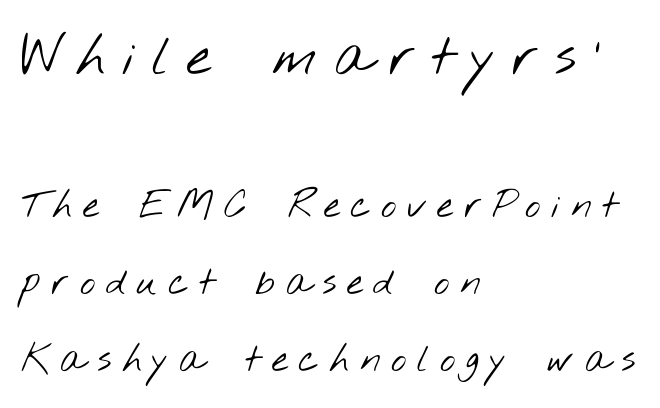
The image shows 56 px light, wide sans-serif type; set left-aligned, loose line spacing (2.08x), unusually wide letter spacing (+0.29 em), not underlined; the first (top) block is 1.51x larger; low stroke contrast and a small x-height.
